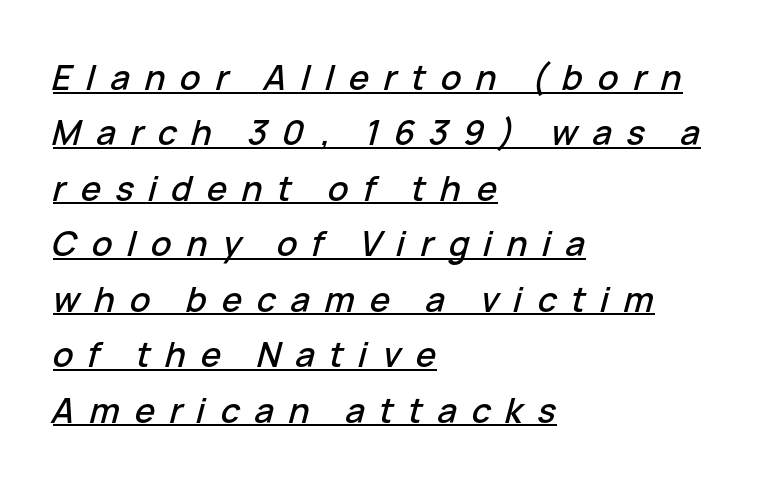
The image shows 34 px text type, italic (leaning right); set left-aligned, normal line spacing (1.63x), unusually wide letter spacing (+0.43 em), underlined; low stroke contrast and a medium x-height.
